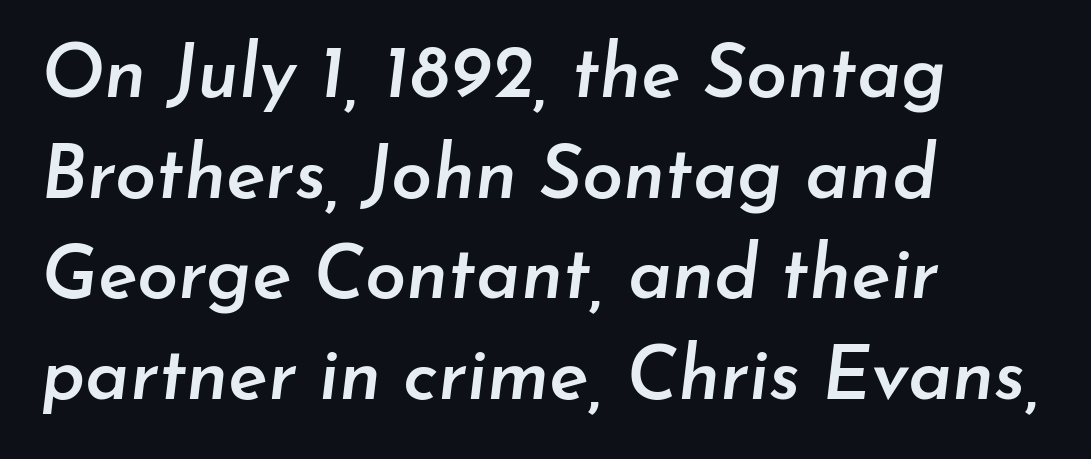
{"italic": "yes", "lean": "right", "slant_degrees": 7, "bold": "semi", "weight": "semibold", "width": "normal", "stroke_contrast": "low", "x_height": "small", "monospaced": "no", "underline": "no", "align": "left", "line_spacing": "normal", "line_spacing_ratio": 1.36, "letter_spacing": "normal", "letter_spacing_em": 0.0, "glyph_px": 74}
